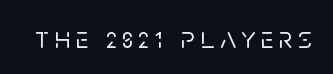
{"serif": "no", "italic": "no", "width": "normal", "stroke_contrast": "low", "x_height": "large", "monospaced": "no", "underline": "no", "glyph_px": 31}
